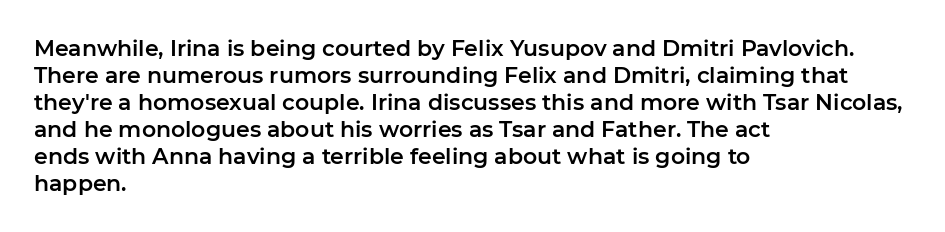
Q: Is the text italic (slanted)? A: No, it is upright.
Q: Is the text underlined? A: No.
Q: How is the paragraph aligned? A: Left-aligned.
Q: Is the spacing between letters normal or unusually wide? A: Normal.
